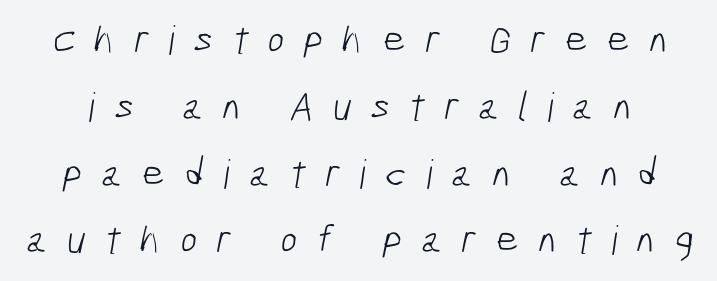
These lines sit exactly where default settings would place them. The specimen omits any rule beneath the text block's lines. Is this a fixed-width face? No — the glyphs have proportional, varying widths. A typesetter would label this face a sans.
